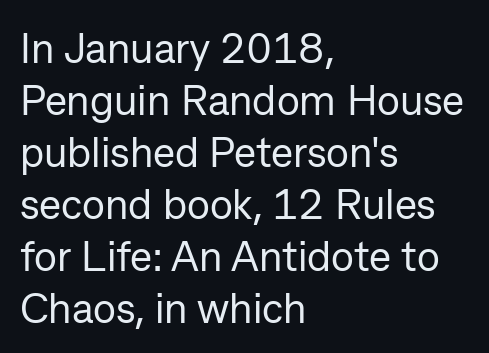
A bare baseline throughout the passage. Standard letterfit; no display-style spreading of the glyphs. Line starts are locked; line ends wander. Is this a fixed-width face? No — the glyphs have proportional, varying widths. Notice how the stems are strictly vertical — no italics here. Caption: face not bold, strokes unweighted.
